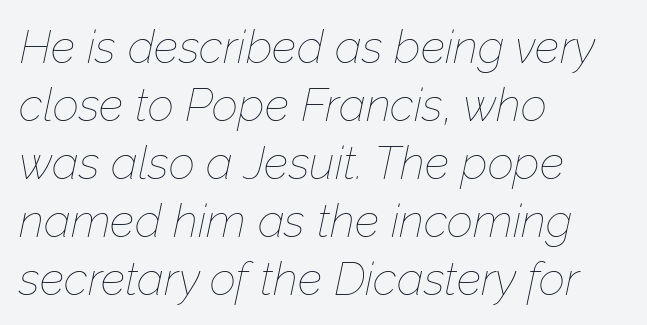
Q: Is the text bold? A: No.
Q: Is the text italic (slanted)? A: Yes, it leans right by about 12 degrees.
Q: Is the text underlined? A: No.
Q: How is the paragraph aligned? A: Left-aligned.
Q: Is the spacing between letters normal or unusually wide? A: Normal.
Q: Is the spacing between lines tight, normal or loose? A: Normal.
Q: Width (condensed, normal, or wide)? A: Normal.
Q: Stroke contrast? A: Low.
Q: x-height? A: Medium.
Q: Monospaced? A: No.
